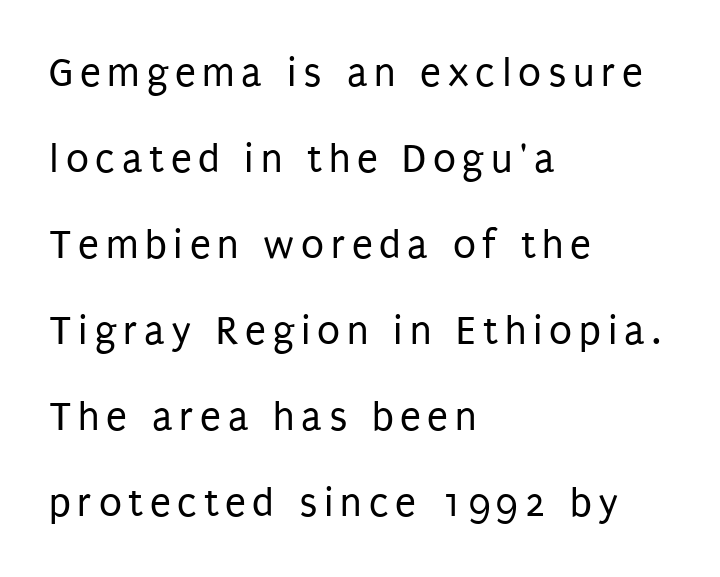
Q: Is the text bold? A: No.
Q: Is the text italic (slanted)? A: No, it is upright.
Q: Is the typeface a serif or a sans-serif typeface? A: Sans-serif.
Q: Is the text underlined? A: No.
Q: How is the paragraph aligned? A: Left-aligned.
Q: Is the spacing between lines tight, normal or loose? A: Loose.
Q: Width (condensed, normal, or wide)? A: Condensed.
Q: Stroke contrast? A: Low.
Q: x-height? A: Large.
Q: Monospaced? A: No.
